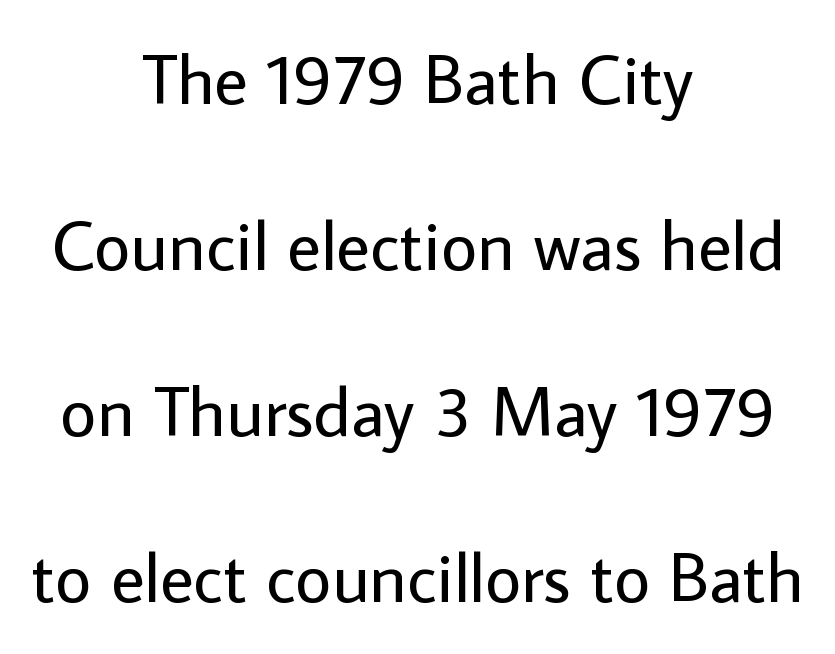
{"serif": "no", "italic": "no", "bold": "no", "weight": "regular", "width": "normal", "stroke_contrast": "low", "x_height": "medium", "monospaced": "no", "underline": "no", "align": "center", "line_spacing": "loose", "line_spacing_ratio": 2.34, "letter_spacing": "normal", "letter_spacing_em": 0.0, "glyph_px": 71}
